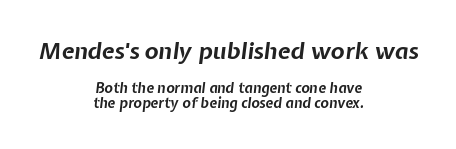
The image shows 23 px bold type, italic (leaning right); set centered, tight line spacing (1.08x), normal letter spacing, not underlined; the first (top) block is 1.64x larger.
